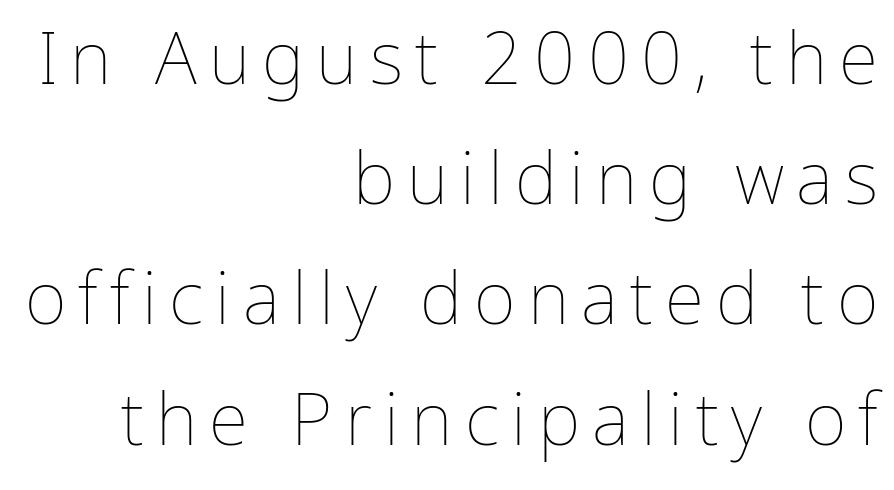
{"italic": "no", "bold": "no", "weight": "thin", "width": "normal", "stroke_contrast": "low", "x_height": "medium", "monospaced": "no", "underline": "no", "align": "right", "line_spacing": "normal", "line_spacing_ratio": 1.67, "glyph_px": 72}
